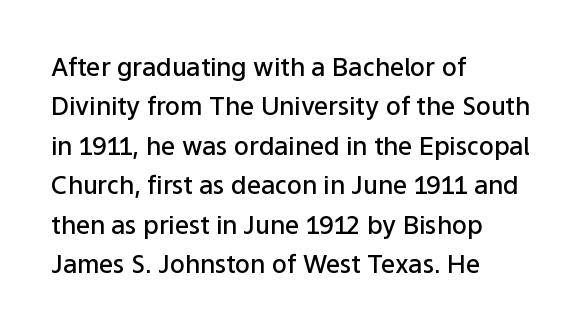
{"italic": "no", "bold": "semi", "underline": "no", "align": "left", "line_spacing": "normal", "line_spacing_ratio": 1.58, "letter_spacing": "normal", "letter_spacing_em": 0.0, "glyph_px": 25}
